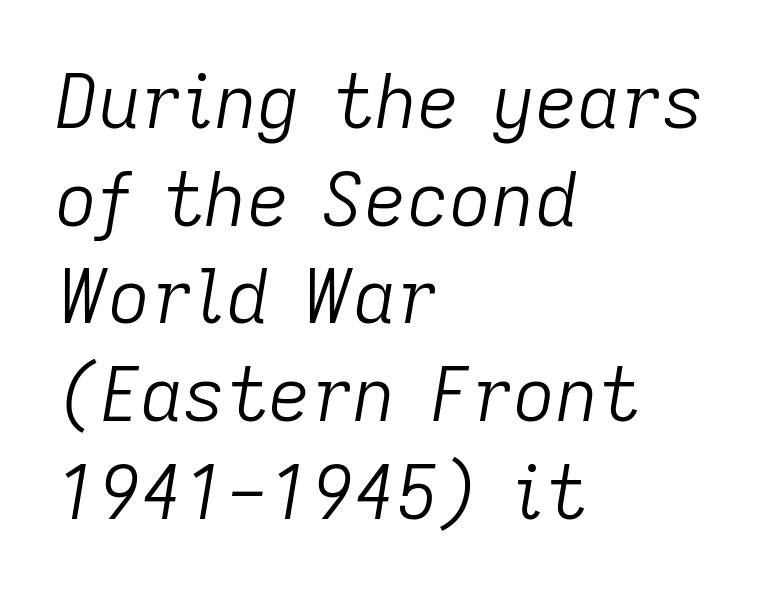
{"italic": "yes", "lean": "right", "slant_degrees": 9, "bold": "no", "weight": "light", "width": "normal", "stroke_contrast": "low", "x_height": "medium", "monospaced": "no", "underline": "no", "align": "left", "line_spacing": "normal", "line_spacing_ratio": 1.32, "letter_spacing": "normal", "letter_spacing_em": 0.0, "glyph_px": 74}
